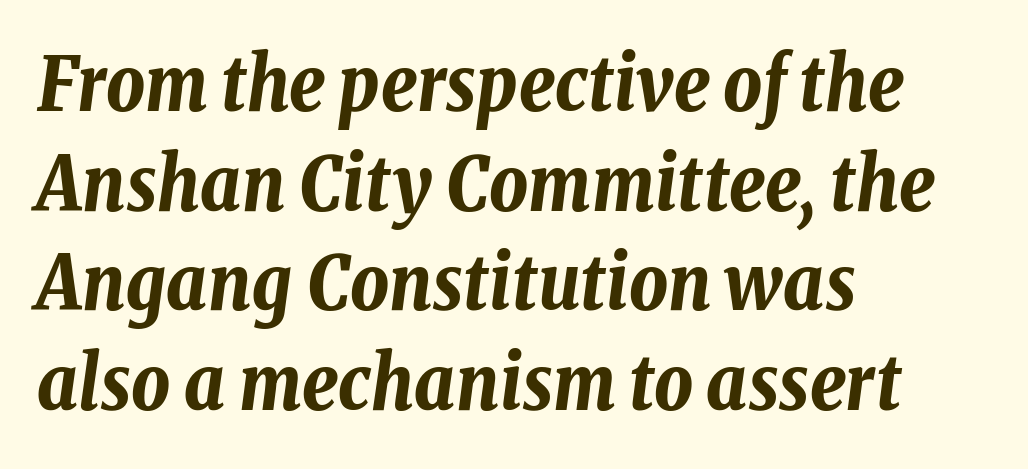
The image shows 75 px bold, condensed type, italic (leaning right); set left-aligned, normal line spacing (1.33x), normal letter spacing, not underlined; low stroke contrast and a medium x-height.
